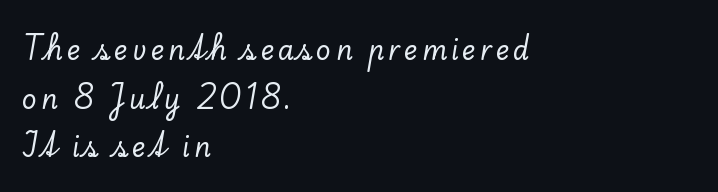
{"underline": "no", "align": "left", "line_spacing_ratio": 1.87, "glyph_px": 26}
